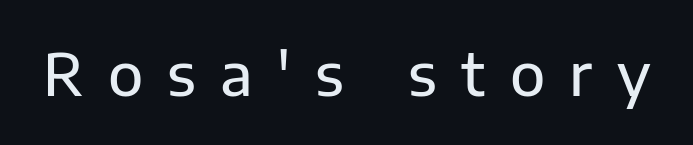
The image shows 58 px sans-serif type, upright; set unusually wide letter spacing (+0.42 em), not underlined; low stroke contrast and a medium x-height.
